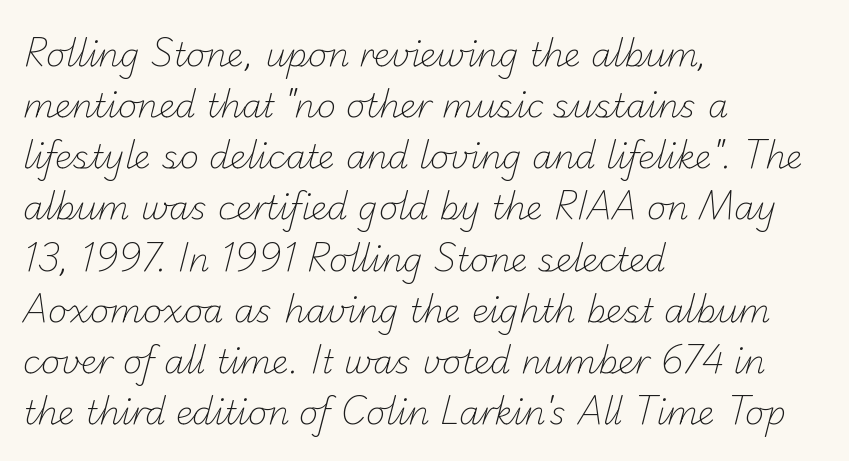
The image shows 33 px light sans-serif type; set left-aligned, normal line spacing (1.55x), normal letter spacing, not underlined; low stroke contrast and a small x-height.
